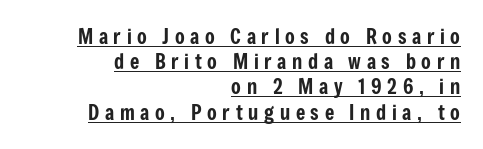
The image shows 20 px text type, upright; set right-aligned, normal line spacing (1.26x), unusually wide letter spacing (+0.28 em), underlined.
